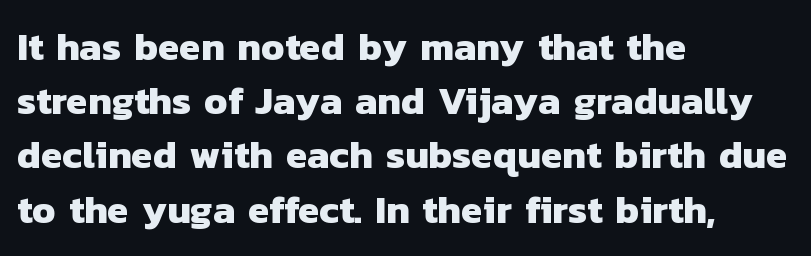
The face used here is proportionally spaced, like ordinary book or web type. The passage shown is emphatically bold. Leftover space on each line is placed entirely after the last word. Short note: letters normally spaced. Grotesque or geometric, the face here clearly has no serifs.
